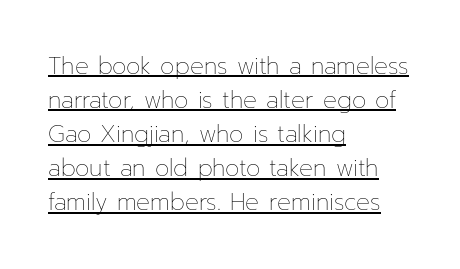
{"italic": "no", "bold": "no", "underline": "yes", "align": "left", "line_spacing": "normal", "line_spacing_ratio": 1.48, "letter_spacing": "normal", "letter_spacing_em": 0.0, "glyph_px": 23}
